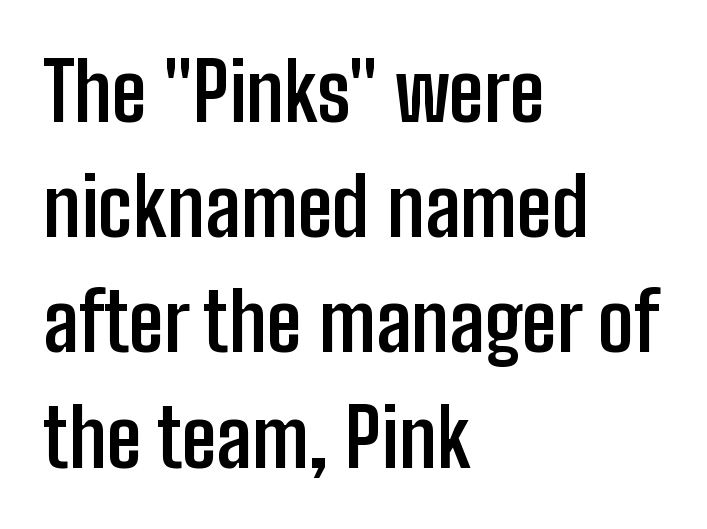
{"serif": "no", "italic": "no", "bold": "yes", "weight": "semibold", "width": "condensed", "stroke_contrast": "low", "x_height": "medium", "monospaced": "no", "underline": "no", "align": "left", "line_spacing": "normal", "line_spacing_ratio": 1.44, "letter_spacing": "normal", "letter_spacing_em": 0.0, "glyph_px": 80}
